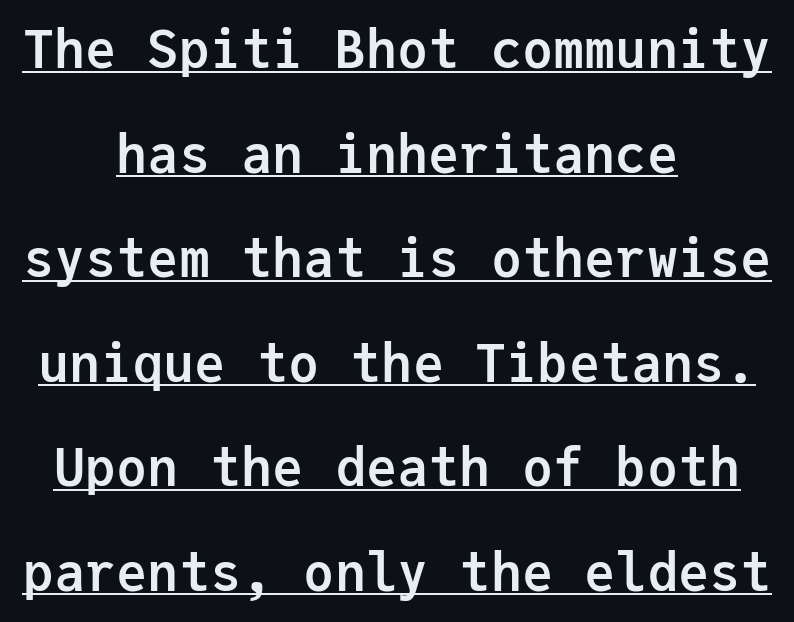
{"serif": "no", "italic": "no", "bold": "yes", "weight": "semibold", "width": "normal", "stroke_contrast": "low", "x_height": "medium", "monospaced": "yes", "underline": "yes", "align": "center", "line_spacing": "loose", "line_spacing_ratio": 2.01, "letter_spacing": "normal", "letter_spacing_em": 0.0, "glyph_px": 52}
